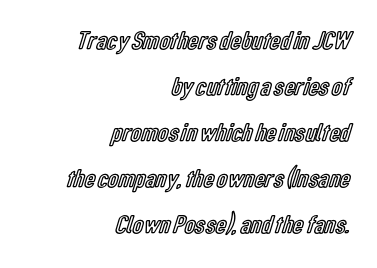
Standard letterfit; no display-style spreading of the glyphs. Decoration check: the copy has no underline. Which margin do the lines hug? The right one — the left edge is uneven.
